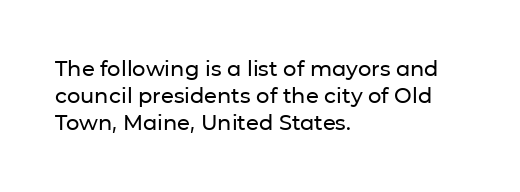
The letters stand straight up with perfectly vertical stems. Tracking here is standard; glyphs follow each other at the usual distance. Whoever set this chose a conventional vertical rhythm. The paragraph has a hard left edge and a soft right edge. Has an underline been added? It has not.
